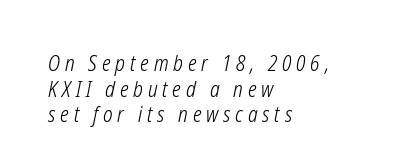
{"italic": "yes", "lean": "right", "slant_degrees": 12, "bold": "no", "underline": "no", "align": "left", "line_spacing_ratio": 1.22, "letter_spacing": "wide", "letter_spacing_em": 0.23, "glyph_px": 21}
